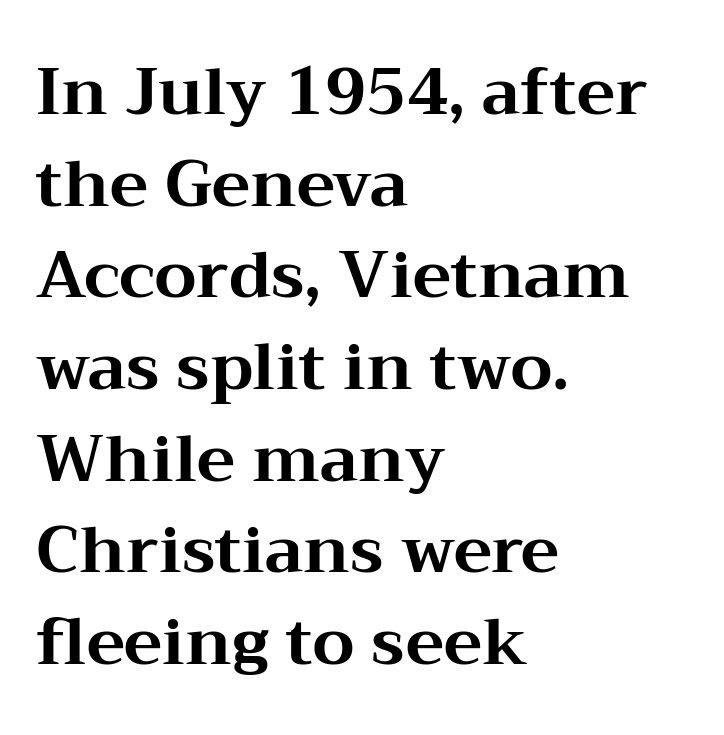
{"serif": "yes", "italic": "no", "bold": "yes", "weight": "bold", "width": "wide", "stroke_contrast": "medium", "x_height": "medium", "monospaced": "no", "underline": "no", "align": "left", "line_spacing": "normal", "line_spacing_ratio": 1.41, "letter_spacing": "normal", "letter_spacing_em": 0.0, "glyph_px": 65}
